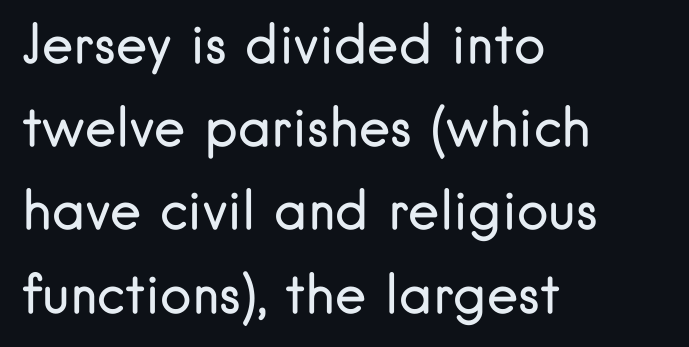
The letters stand upright; this is a roman face. The letterforms sit shoulder to shoulder at normal distance. The letters look calm and open, with moderate or lighter stems. The passage shown stacks its lines at a standard gap.
